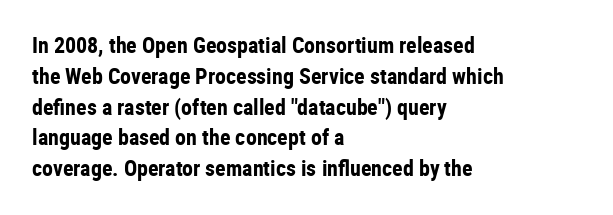
The image shows 22 px bold type, upright; set left-aligned, normal line spacing (1.4x), normal letter spacing, not underlined.
